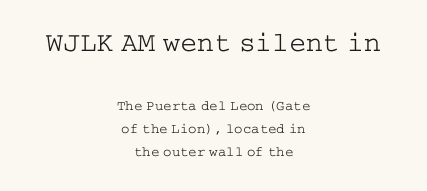
Q: Is the text bold? A: No.
Q: Is the text italic (slanted)? A: No, it is upright.
Q: Is the typeface a serif or a sans-serif typeface? A: Serif.
Q: Is the text underlined? A: No.
Q: How is the paragraph aligned? A: Centered.
Q: Is the spacing between letters normal or unusually wide? A: Normal.
Q: Is the spacing between lines tight, normal or loose? A: Normal.
Q: Which block of text is set in a larger size, the first (top) or the second (bottom)? A: The first (top) one.
Q: Width (condensed, normal, or wide)? A: Wide.
Q: Stroke contrast? A: Low.
Q: x-height? A: Medium.
